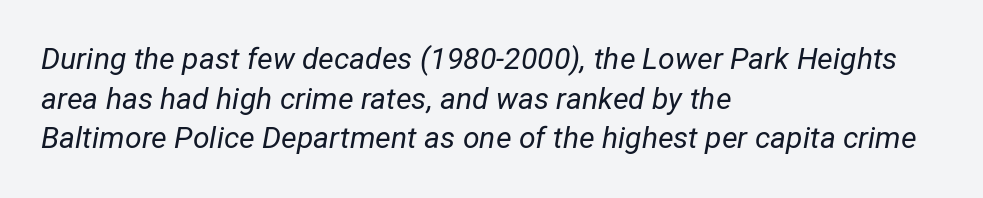
Q: Is the text bold? A: No.
Q: Is the text italic (slanted)? A: Yes, it leans right by about 12 degrees.
Q: Is the text underlined? A: No.
Q: How is the paragraph aligned? A: Left-aligned.
Q: Is the spacing between letters normal or unusually wide? A: Normal.
Q: Is the spacing between lines tight, normal or loose? A: Normal.
Q: Width (condensed, normal, or wide)? A: Normal.
Q: Stroke contrast? A: Low.
Q: x-height? A: Medium.
Q: Monospaced? A: No.
